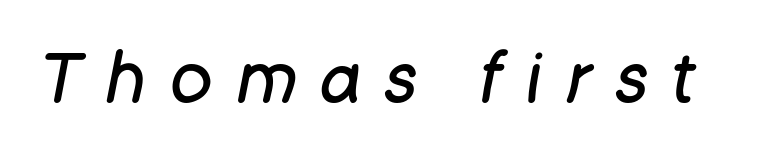
{"italic": "yes", "lean": "right", "slant_degrees": 11, "bold": "no", "weight": "regular", "width": "normal", "stroke_contrast": "low", "x_height": "large", "monospaced": "no", "underline": "no", "letter_spacing": "wide", "letter_spacing_em": 0.34, "glyph_px": 70}
